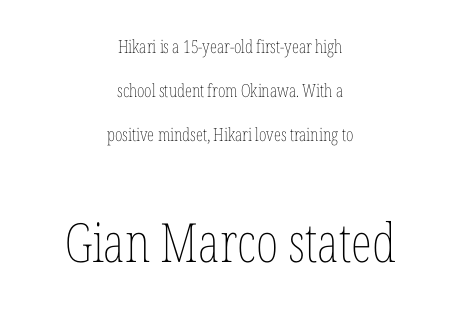
Q: Is the text bold? A: No.
Q: Is the text italic (slanted)? A: No, it is upright.
Q: Is the text underlined? A: No.
Q: How is the paragraph aligned? A: Centered.
Q: Is the spacing between letters normal or unusually wide? A: Normal.
Q: Is the spacing between lines tight, normal or loose? A: Loose.
Q: Which block of text is set in a larger size, the first (top) or the second (bottom)? A: The second (bottom) one.
Q: Width (condensed, normal, or wide)? A: Condensed.
Q: Stroke contrast? A: Low.
Q: x-height? A: Medium.
Q: Monospaced? A: No.
